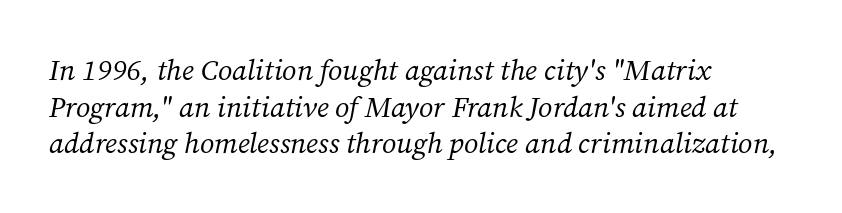
Q: Is the text bold? A: No.
Q: Is the text italic (slanted)? A: Yes, it leans right by about 12 degrees.
Q: Is the typeface a serif or a sans-serif typeface? A: Serif.
Q: Is the text underlined? A: No.
Q: How is the paragraph aligned? A: Left-aligned.
Q: Is the spacing between letters normal or unusually wide? A: Normal.
Q: Is the spacing between lines tight, normal or loose? A: Normal.
Q: Width (condensed, normal, or wide)? A: Normal.
Q: Stroke contrast? A: Medium.
Q: x-height? A: Medium.
Q: Monospaced? A: No.
